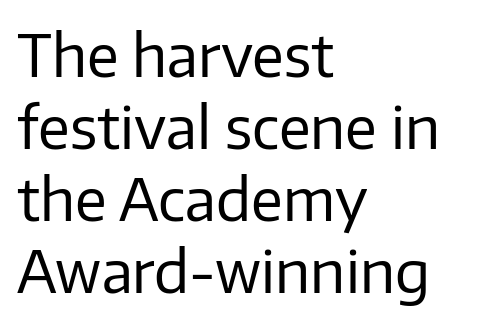
Q: Is the text bold? A: No.
Q: Is the text italic (slanted)? A: No, it is upright.
Q: Is the typeface a serif or a sans-serif typeface? A: Sans-serif.
Q: Is the text underlined? A: No.
Q: How is the paragraph aligned? A: Left-aligned.
Q: Is the spacing between letters normal or unusually wide? A: Normal.
Q: Width (condensed, normal, or wide)? A: Normal.
Q: Stroke contrast? A: Low.
Q: x-height? A: Medium.
Q: Monospaced? A: No.
